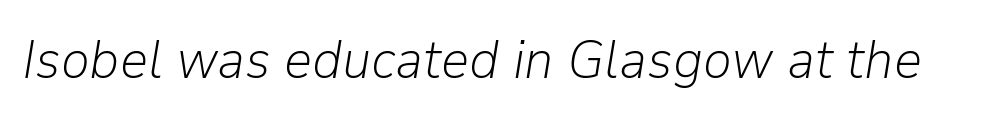
Q: Is the text bold? A: No.
Q: Is the text italic (slanted)? A: Yes, it leans right by about 9 degrees.
Q: Is the text underlined? A: No.
Q: Is the spacing between letters normal or unusually wide? A: Normal.
Q: Width (condensed, normal, or wide)? A: Normal.
Q: Stroke contrast? A: Low.
Q: x-height? A: Medium.
Q: Monospaced? A: No.
